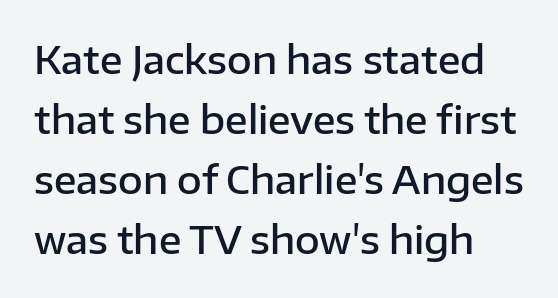
Q: Is the text bold? A: Semi-bold.
Q: Is the text italic (slanted)? A: No, it is upright.
Q: Is the typeface a serif or a sans-serif typeface? A: Sans-serif.
Q: Is the text underlined? A: No.
Q: How is the paragraph aligned? A: Left-aligned.
Q: Is the spacing between letters normal or unusually wide? A: Normal.
Q: Is the spacing between lines tight, normal or loose? A: Normal.
Q: Width (condensed, normal, or wide)? A: Normal.
Q: Stroke contrast? A: Low.
Q: x-height? A: Medium.
Q: Monospaced? A: No.
